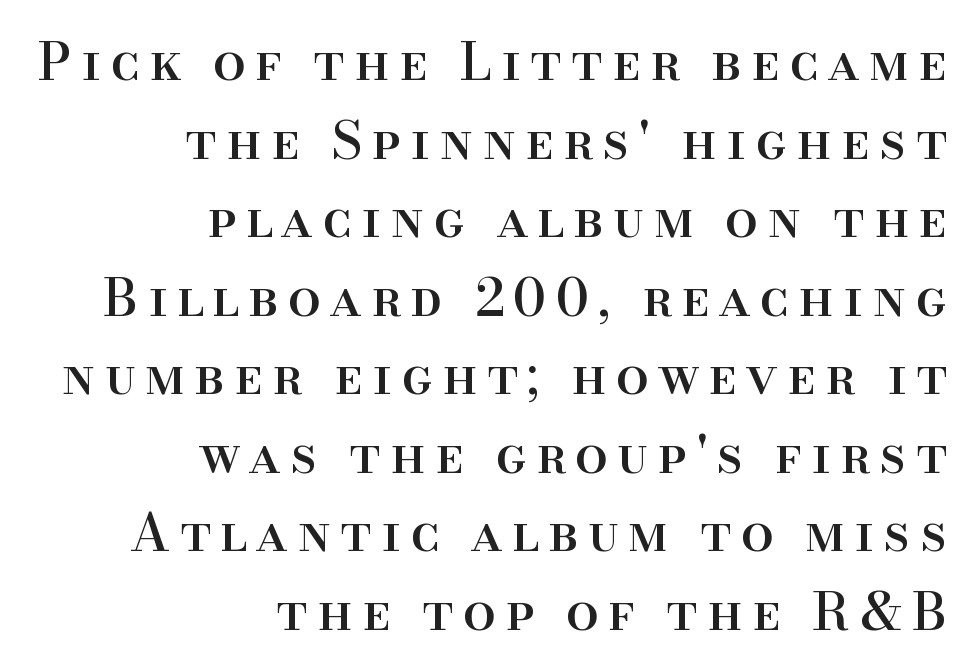
Q: Is the text italic (slanted)? A: No, it is upright.
Q: Is the typeface a serif or a sans-serif typeface? A: Serif.
Q: Is the text underlined? A: No.
Q: How is the paragraph aligned? A: Right-aligned.
Q: Is the spacing between lines tight, normal or loose? A: Normal.
Q: Width (condensed, normal, or wide)? A: Normal.
Q: Stroke contrast? A: High.
Q: x-height? A: Small.
Q: Monospaced? A: No.
